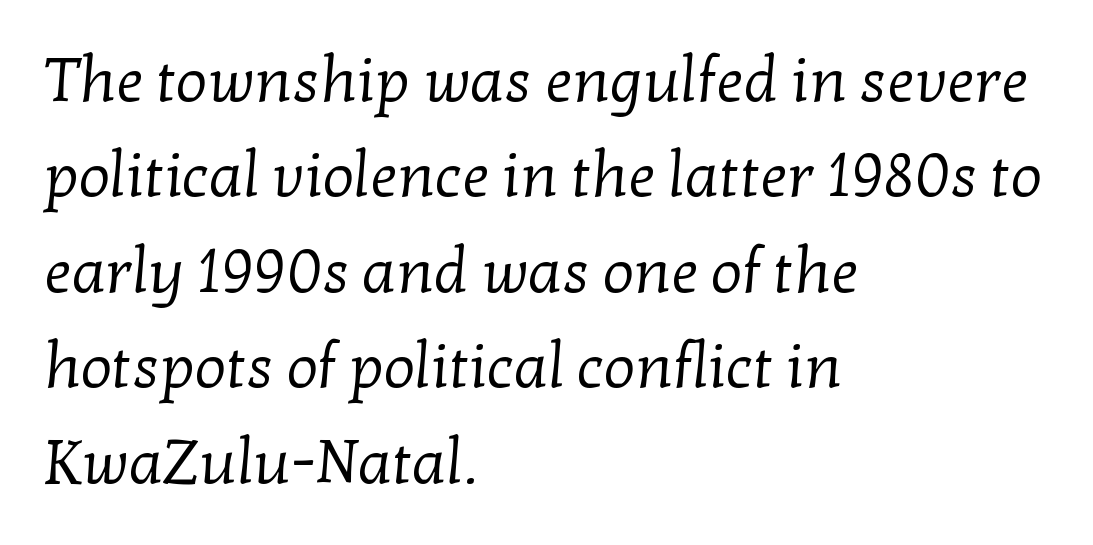
The image shows 62 px regular-weight serif type; set left-aligned, normal line spacing (1.54x), normal letter spacing, not underlined; low stroke contrast and a medium x-height.
